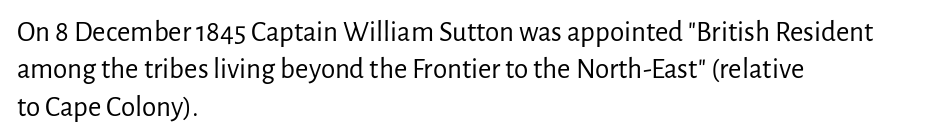
{"serif": "no", "italic": "no", "bold": "no", "weight": "regular", "width": "normal", "stroke_contrast": "low", "x_height": "medium", "monospaced": "no", "underline": "no", "align": "left", "line_spacing": "normal", "line_spacing_ratio": 1.29, "letter_spacing": "normal", "letter_spacing_em": 0.0, "glyph_px": 29}
